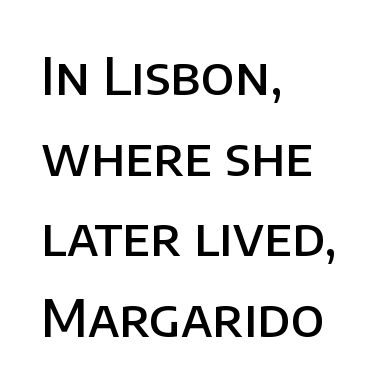
The image shows 52 px semibold sans-serif type, upright; set left-aligned, normal line spacing (1.55x), normal letter spacing, not underlined; low stroke contrast and a large x-height.
